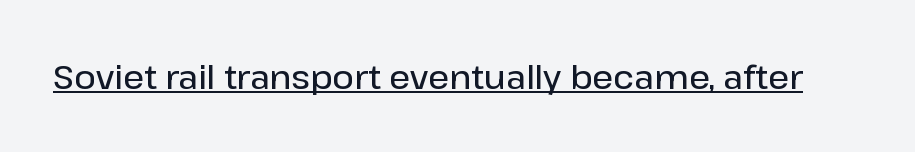
Caption: lettering with a line underneath. Style check: upright. Moderately thickened strokes mark this as semibold type. Do the characters align in a grid? No, the font is proportional. These lines are composed in type without serifs.
